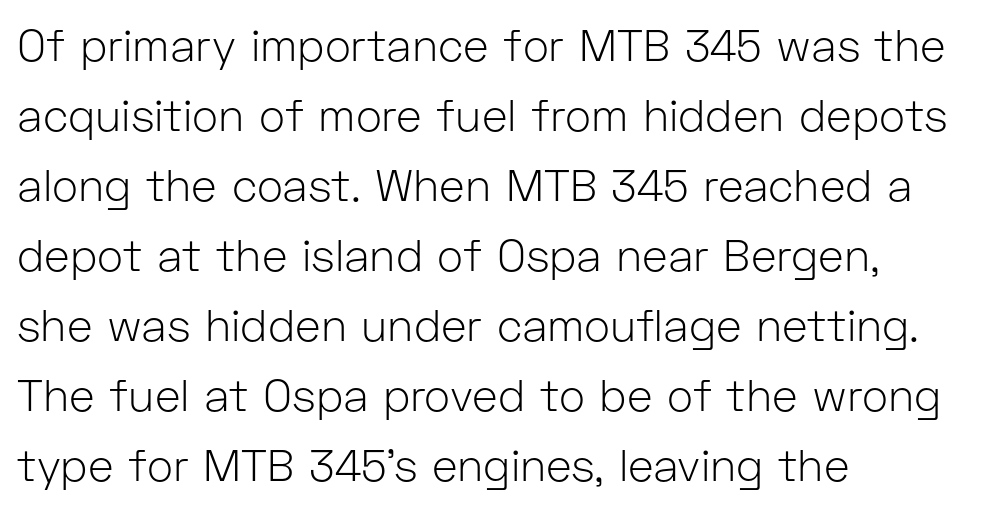
Is the letter spacing exaggerated? No — it looks like the ordinary default. The paragraph shown leans on its left margin. No italicization has been applied; the sample stays upright. The area under the type is left untouched. Serif or sans? Sans — the stroke terminals are bare. You could not count columns in this text — the font is proportionally spaced.
